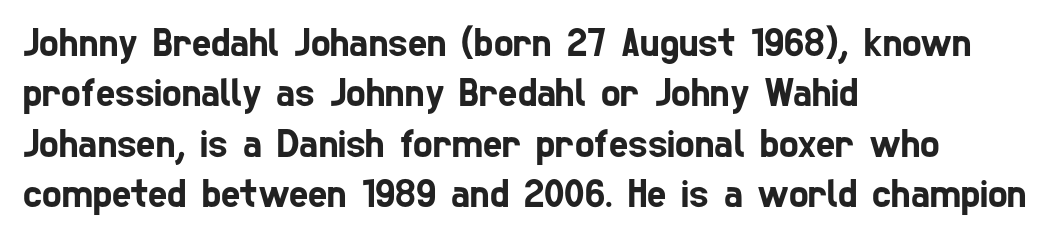
Q: Is the typeface a serif or a sans-serif typeface? A: Sans-serif.
Q: Is the text underlined? A: No.
Q: How is the paragraph aligned? A: Left-aligned.
Q: Is the spacing between letters normal or unusually wide? A: Normal.
Q: Width (condensed, normal, or wide)? A: Condensed.
Q: Stroke contrast? A: Low.
Q: x-height? A: Medium.
Q: Monospaced? A: No.
